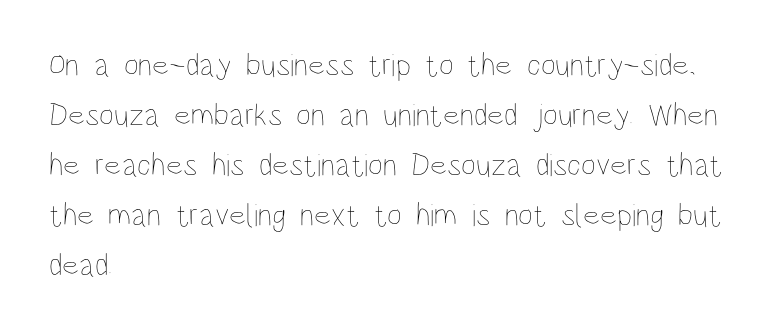
The image shows 32 px thin, condensed type, upright; set left-aligned, normal line spacing (1.56x), normal letter spacing, not underlined; low stroke contrast and a large x-height.
